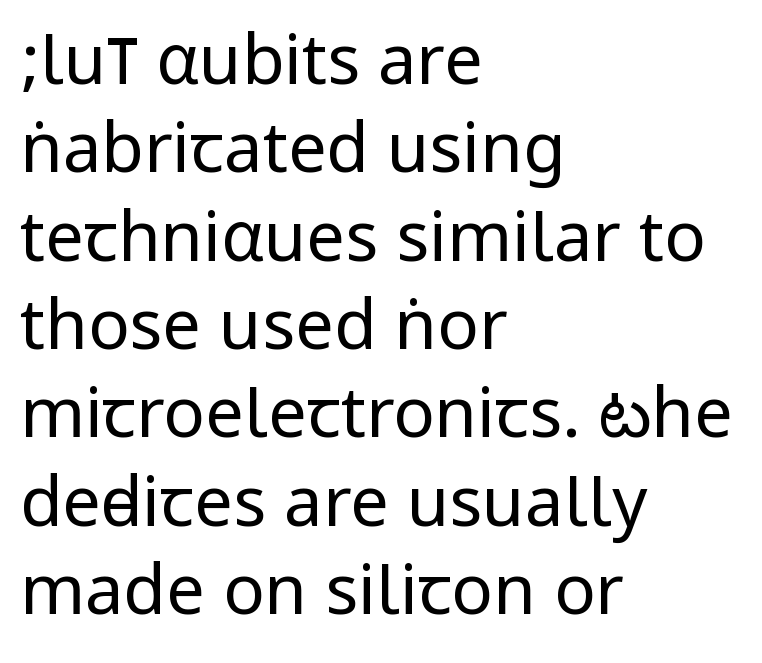
Q: Is the text bold? A: No.
Q: Is the text italic (slanted)? A: No, it is upright.
Q: Is the typeface a serif or a sans-serif typeface? A: Sans-serif.
Q: Is the text underlined? A: No.
Q: How is the paragraph aligned? A: Left-aligned.
Q: Is the spacing between letters normal or unusually wide? A: Normal.
Q: Is the spacing between lines tight, normal or loose? A: Normal.
Q: Width (condensed, normal, or wide)? A: Condensed.
Q: Stroke contrast? A: Low.
